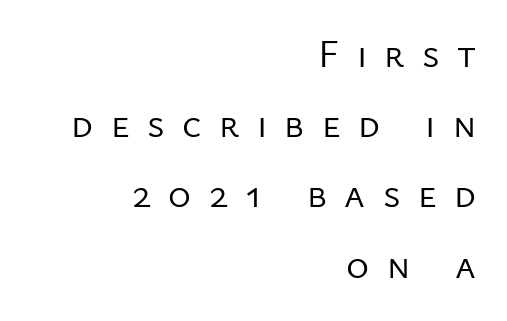
{"serif": "no", "italic": "no", "bold": "no", "weight": "regular", "width": "normal", "stroke_contrast": "low", "x_height": "medium", "monospaced": "no", "underline": "no", "align": "right", "line_spacing_ratio": 1.8, "letter_spacing": "wide", "letter_spacing_em": 0.45, "glyph_px": 39}
